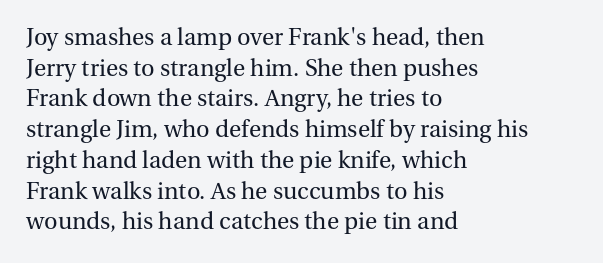
Q: Is the text bold? A: No.
Q: Is the text italic (slanted)? A: No, it is upright.
Q: Is the text underlined? A: No.
Q: How is the paragraph aligned? A: Left-aligned.
Q: Is the spacing between letters normal or unusually wide? A: Normal.
